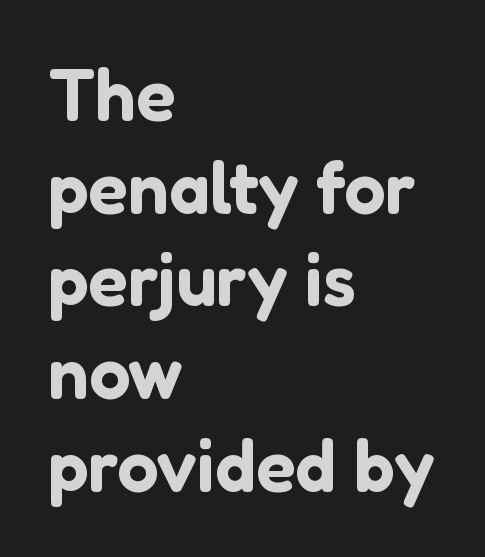
This rendering employs a face without finishing strokes, i.e., a sans-serif. The letters advance in unequal steps, a hallmark of proportional type. Caption: standard tracking, unaltered. The space beneath each line is pristine and unruled.
